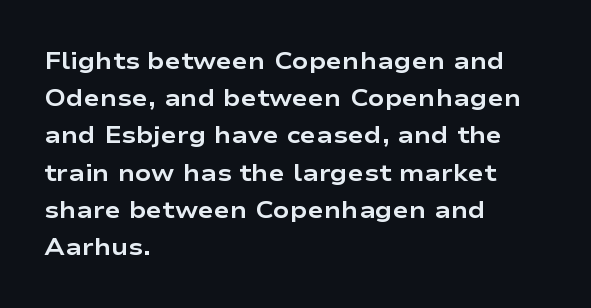
Q: Is the text bold? A: Yes.
Q: Is the text italic (slanted)? A: No, it is upright.
Q: Is the text underlined? A: No.
Q: How is the paragraph aligned? A: Left-aligned.
Q: Is the spacing between letters normal or unusually wide? A: Normal.
Q: Is the spacing between lines tight, normal or loose? A: Normal.
